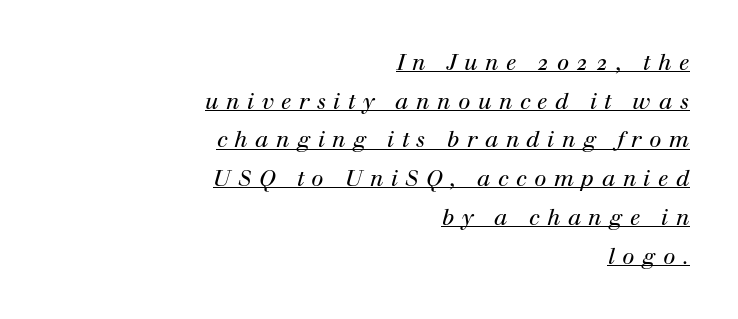
Observe the lean: these are italic letterforms. Notice how the passage keeps a crisp vertical edge on the right only. Loose tracking; the words dissolve into strings of separated letters. You can see a thin bar hugging the bottom of the glyphs. No heavy texture on the line: the type isn't bold.
